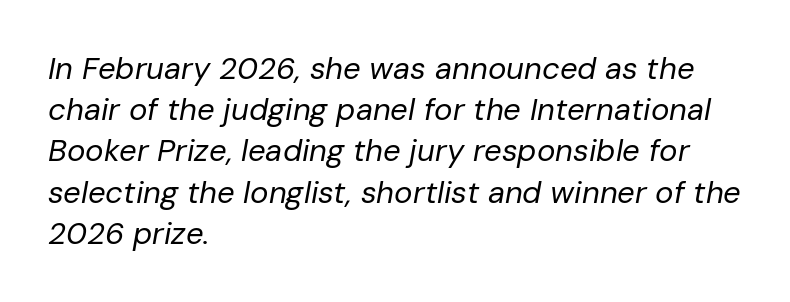
{"italic": "yes", "lean": "right", "slant_degrees": 10, "bold": "no", "weight": "regular", "width": "normal", "stroke_contrast": "low", "x_height": "medium", "monospaced": "no", "underline": "no", "align": "left", "line_spacing": "normal", "line_spacing_ratio": 1.33, "letter_spacing": "normal", "letter_spacing_em": 0.0, "glyph_px": 31}
